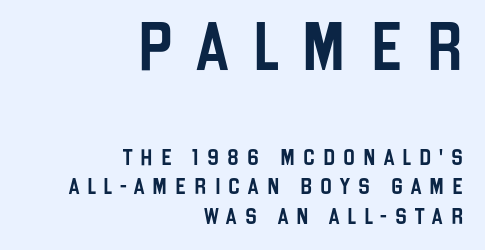
The image shows 48 px condensed sans-serif type, upright; set right-aligned, line spacing 1.84x, unusually wide letter spacing (+0.5 em), not underlined; the first (top) block is 3.0x larger; low stroke contrast and a large x-height.
